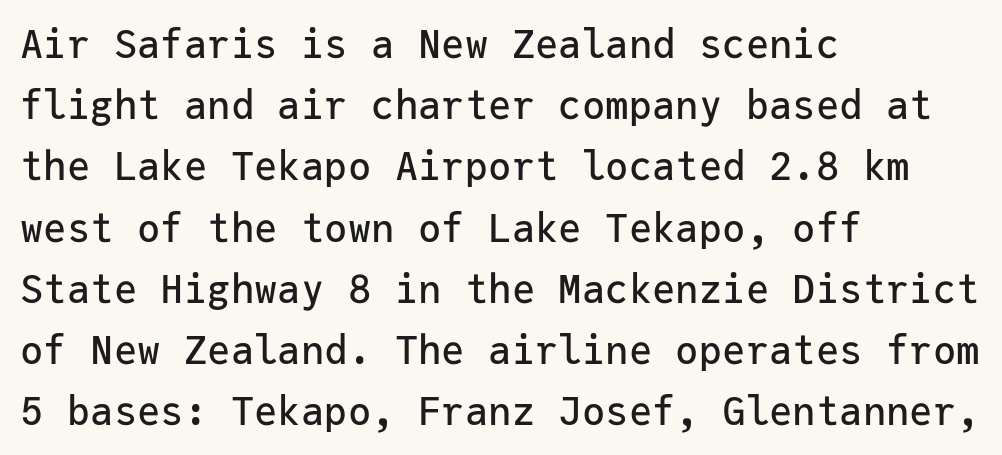
Q: Is the text italic (slanted)? A: No, it is upright.
Q: Is the typeface a serif or a sans-serif typeface? A: Sans-serif.
Q: Is the text underlined? A: No.
Q: How is the paragraph aligned? A: Left-aligned.
Q: Is the spacing between letters normal or unusually wide? A: Normal.
Q: Is the spacing between lines tight, normal or loose? A: Normal.
Q: Width (condensed, normal, or wide)? A: Normal.
Q: Stroke contrast? A: Low.
Q: x-height? A: Medium.
Q: Monospaced? A: Yes.
